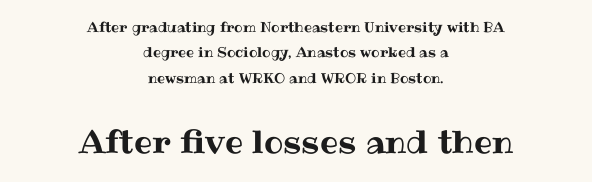
Q: Is the text italic (slanted)? A: No, it is upright.
Q: Is the text underlined? A: No.
Q: How is the paragraph aligned? A: Centered.
Q: Is the spacing between letters normal or unusually wide? A: Normal.
Q: Which block of text is set in a larger size, the first (top) or the second (bottom)? A: The second (bottom) one.
Q: Width (condensed, normal, or wide)? A: Normal.
Q: Stroke contrast? A: Medium.
Q: x-height? A: Medium.
Q: Monospaced? A: No.
